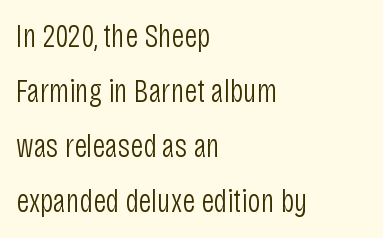
The image shows 33 px light, condensed sans-serif type, upright; set left-aligned, normal line spacing (1.67x), normal letter spacing, not underlined; low stroke contrast and a large x-height.
